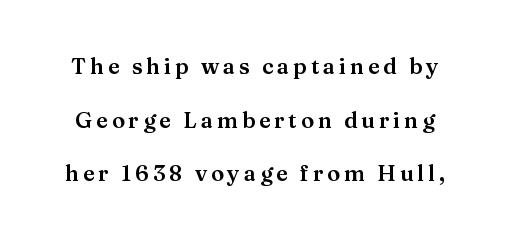
Vertically, the passage feels expansive, rows floating well apart. Posture: straight, roman, zero tilt. Descenders hang freely into open space.
